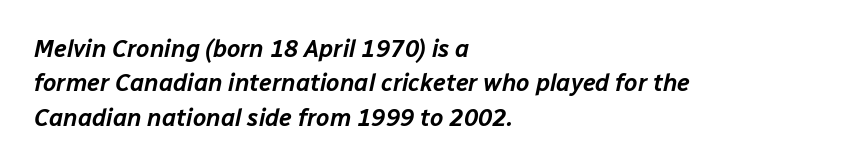
Q: Is the text italic (slanted)? A: Yes, it leans right by about 12 degrees.
Q: Is the text underlined? A: No.
Q: How is the paragraph aligned? A: Left-aligned.
Q: Is the spacing between letters normal or unusually wide? A: Normal.
Q: Is the spacing between lines tight, normal or loose? A: Normal.
